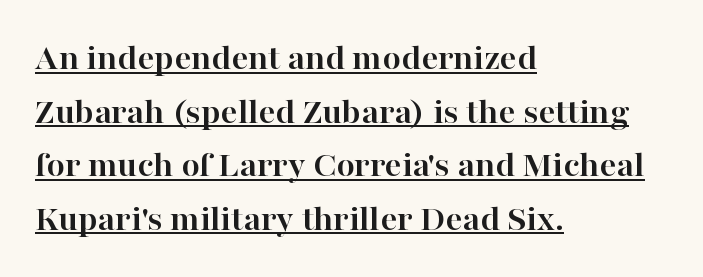
{"serif": "yes", "italic": "no", "bold": "yes", "weight": "semibold", "width": "normal", "stroke_contrast": "high", "x_height": "medium", "monospaced": "no", "underline": "yes", "align": "left", "line_spacing": "normal", "line_spacing_ratio": 1.41, "letter_spacing": "normal", "letter_spacing_em": 0.0, "glyph_px": 38}
